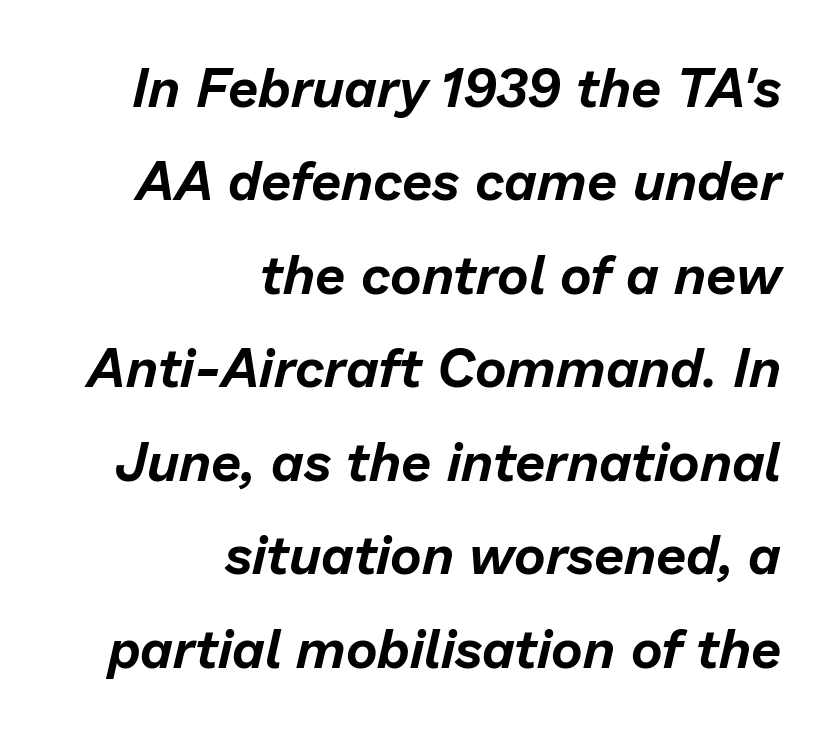
Nothing unusual about the tracking: characters are spaced as the font intends. Is the type slanted? Yes — the strokes lean at a clear angle. The space directly below the letters is spotless. Do the characters align in a grid? No, the font is proportional. Visually the block forms a straight wall on the right and a jagged coastline on the left.
